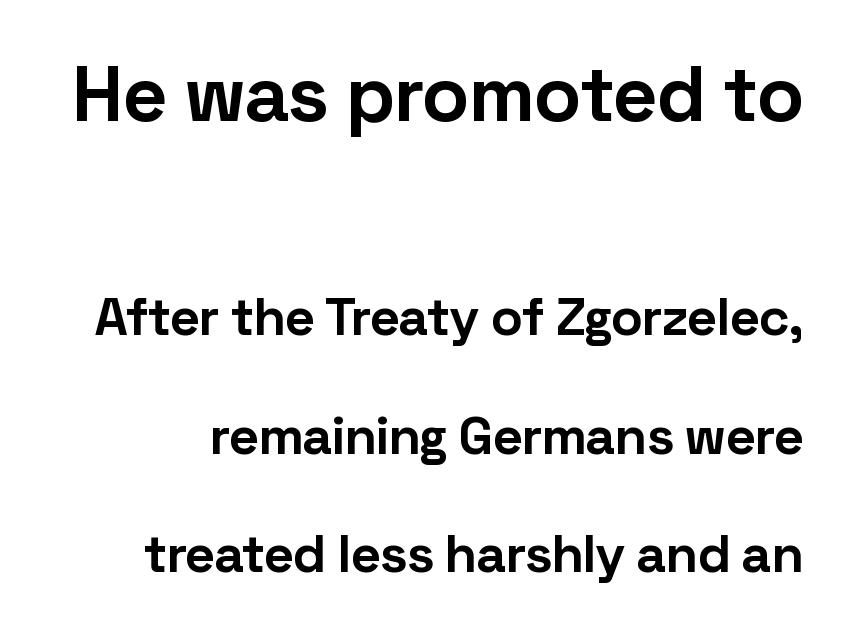
The image shows 79 px bold sans-serif type, upright; set loose line spacing (2.23x), normal letter spacing, not underlined; the first (top) block is 1.49x larger; low stroke contrast and a medium x-height.
